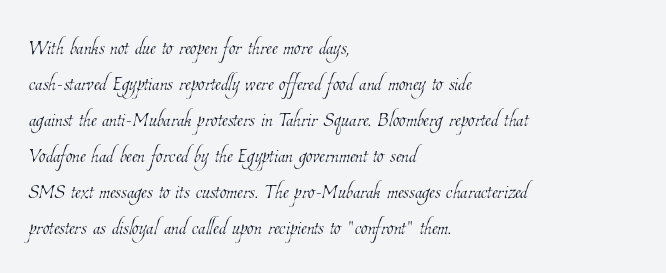
Q: Is the text bold? A: No.
Q: Is the text underlined? A: No.
Q: How is the paragraph aligned? A: Left-aligned.
Q: Is the spacing between letters normal or unusually wide? A: Normal.
Q: Is the spacing between lines tight, normal or loose? A: Normal.
